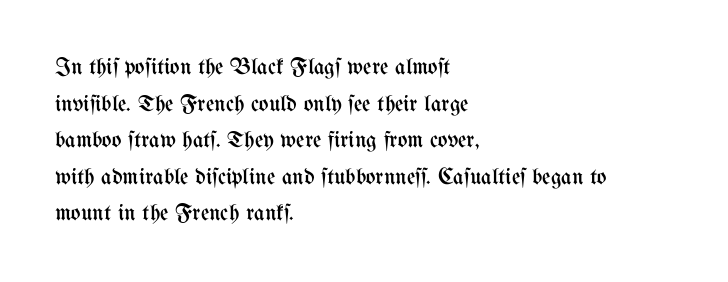
{"italic": "no", "bold": "no", "underline": "no", "align": "left", "line_spacing": "normal", "line_spacing_ratio": 1.59, "letter_spacing": "normal", "letter_spacing_em": 0.0, "glyph_px": 23}
